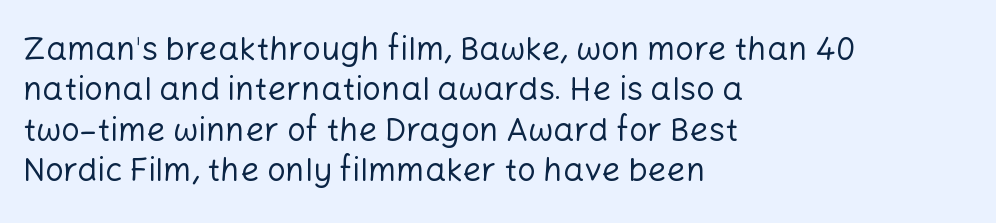
Decoration check: the copy has no underline. Note: no serifs on the glyphs. Notice how the stems are strictly vertical — no italics here. Reading down the block, your eye returns to a fixed left position each line.
